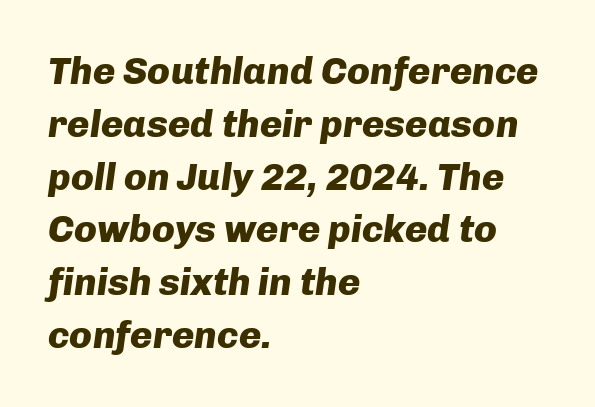
Q: Is the text bold? A: Yes.
Q: Is the text italic (slanted)? A: Yes, it leans right by about 8 degrees.
Q: Is the text underlined? A: No.
Q: How is the paragraph aligned? A: Left-aligned.
Q: Is the spacing between letters normal or unusually wide? A: Normal.
Q: Is the spacing between lines tight, normal or loose? A: Normal.
Q: Width (condensed, normal, or wide)? A: Normal.
Q: Stroke contrast? A: Low.
Q: x-height? A: Medium.
Q: Monospaced? A: No.
